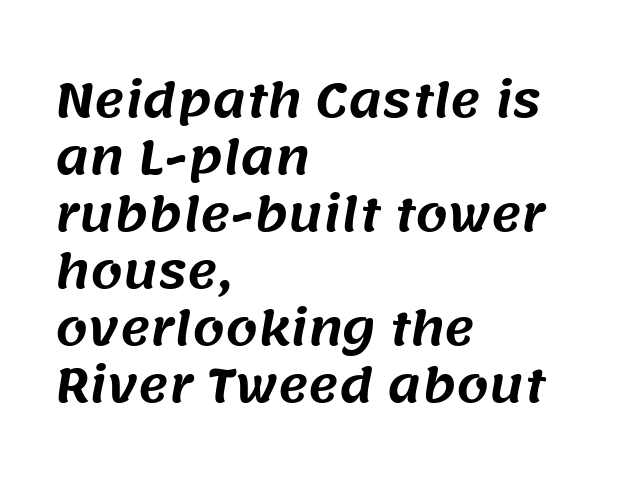
The image shows 46 px sans-serif type; set left-aligned, line spacing 1.24x, normal letter spacing, not underlined; medium stroke contrast and a large x-height.
